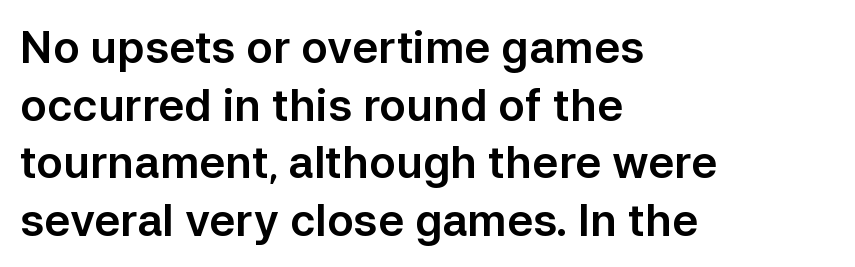
{"serif": "no", "italic": "no", "width": "normal", "stroke_contrast": "low", "x_height": "medium", "monospaced": "no", "underline": "no", "align": "left", "line_spacing": "normal", "line_spacing_ratio": 1.31, "letter_spacing": "normal", "letter_spacing_em": 0.0, "glyph_px": 44}
